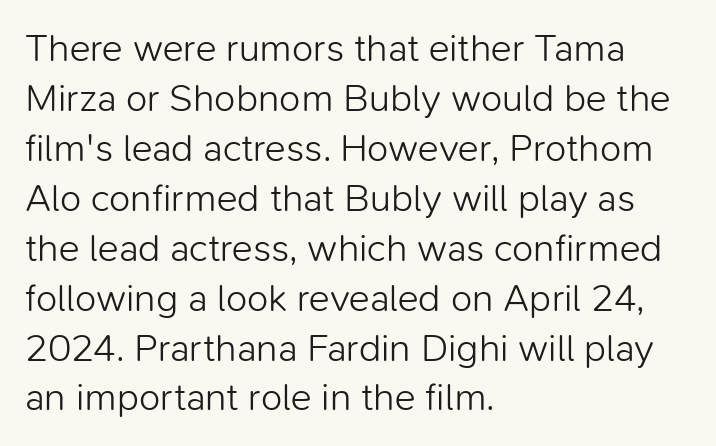
Stroke mass is kept to a normal reading level or below. Nothing sits at the stroke ends, so this counts as sans-serif. Horizontally, the lines are justified to the leading edge only. The area under the type is left untouched.
